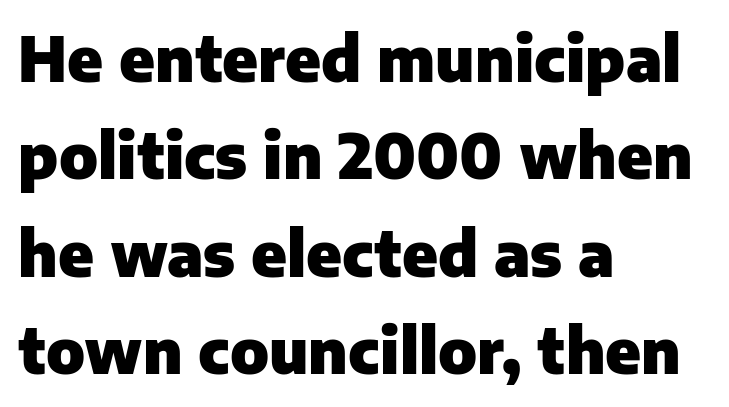
{"serif": "no", "italic": "no", "bold": "yes", "weight": "heavy", "width": "normal", "stroke_contrast": "low", "x_height": "medium", "monospaced": "no", "underline": "no", "align": "left", "line_spacing": "normal", "line_spacing_ratio": 1.57, "letter_spacing": "normal", "letter_spacing_em": 0.0, "glyph_px": 62}
